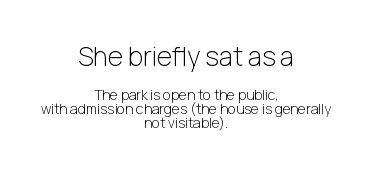
Q: Is the text bold? A: No.
Q: Is the text italic (slanted)? A: No, it is upright.
Q: Is the text underlined? A: No.
Q: How is the paragraph aligned? A: Centered.
Q: Is the spacing between letters normal or unusually wide? A: Normal.
Q: Is the spacing between lines tight, normal or loose? A: Tight.
Q: Which block of text is set in a larger size, the first (top) or the second (bottom)? A: The first (top) one.
